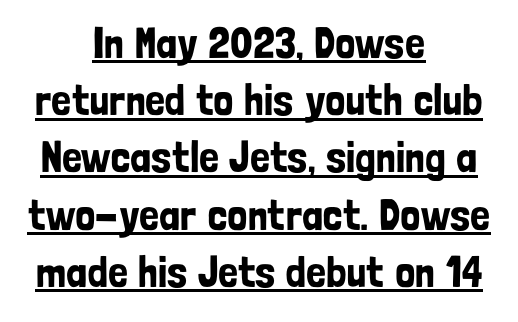
The image shows 44 px condensed sans-serif type, upright; set centered, normal line spacing (1.3x), normal letter spacing, underlined; low stroke contrast and a medium x-height.
